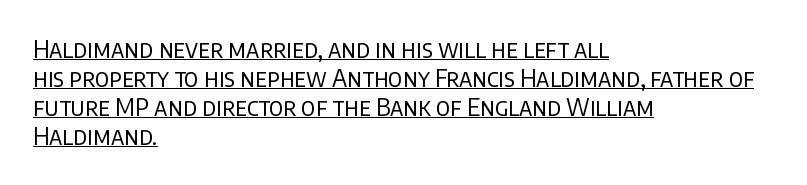
The image shows 24 px text type, upright; set left-aligned, line spacing 1.21x, normal letter spacing, underlined.
